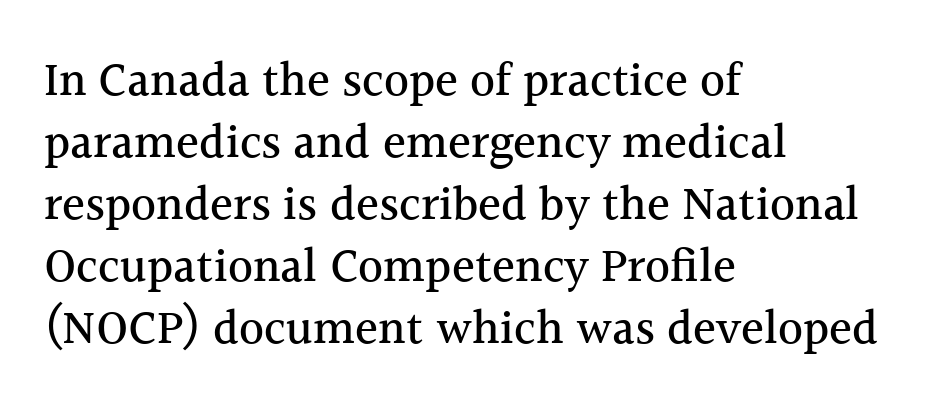
Is the letter spacing exaggerated? No — it looks like the ordinary default. The area under the type is left untouched. Designer's note — italics off, roman on. The face used here is seriffed, in the tradition of book romans. The block of text has a typical density, with ordinary space between rows. The passage shown is typed in a proportional face where columns would drift.
